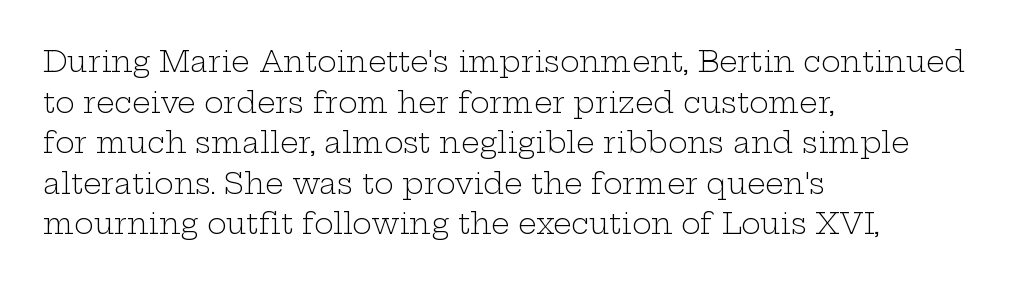
This rendering uses left alignment, leaving the right contour irregular. Default kerning and tracking; the words read as compact shapes. Summary of vertical rhythm: regular, with standard interline spacing. Every stem runs plumb, perpendicular to the baseline. Plain, unruled lines of type. Here the designer chose a conventional face with non-uniform glyph widths.
